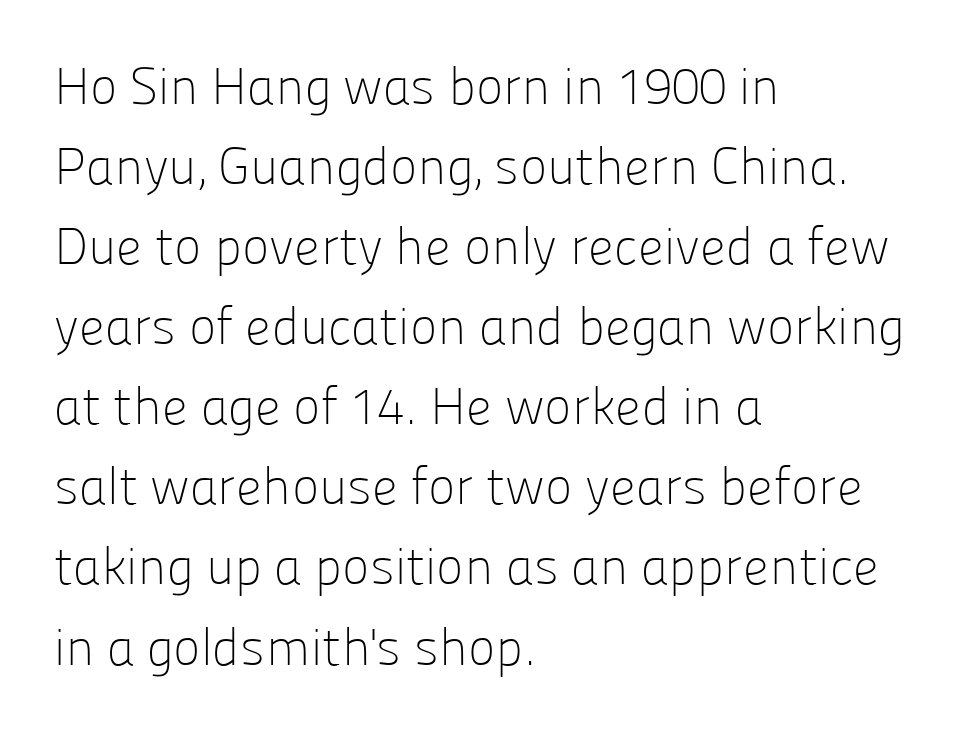
The image shows 52 px light sans-serif type, upright; set left-aligned, normal line spacing (1.54x), normal letter spacing, not underlined; low stroke contrast and a medium x-height.
